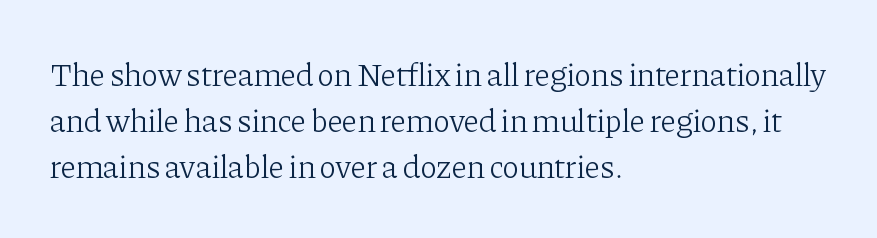
{"serif": "yes", "italic": "no", "bold": "no", "weight": "light", "width": "normal", "stroke_contrast": "low", "x_height": "medium", "monospaced": "no", "underline": "no", "align": "left", "line_spacing": "normal", "line_spacing_ratio": 1.43, "letter_spacing": "normal", "letter_spacing_em": 0.0, "glyph_px": 32}
